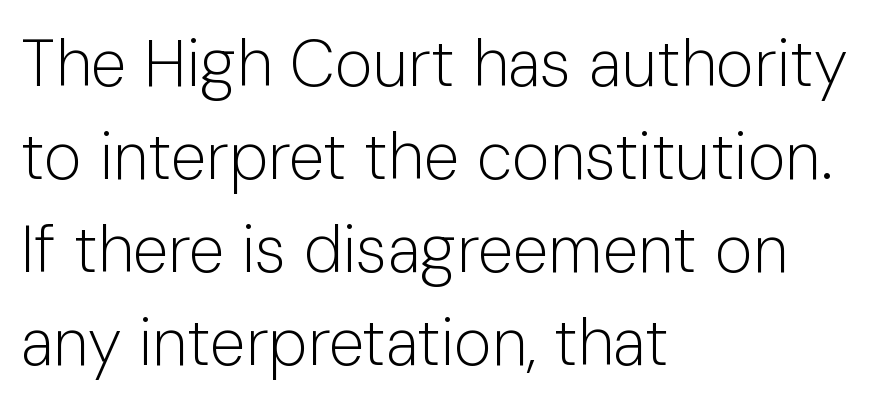
The lettering stays uniformly vertical, giving the passage a roman look. To sum up the face: it is a sans, with no serifs. The letters sit at their default tracking, neither squeezed nor spread. On a weight scale, this lands at 450 or below.
